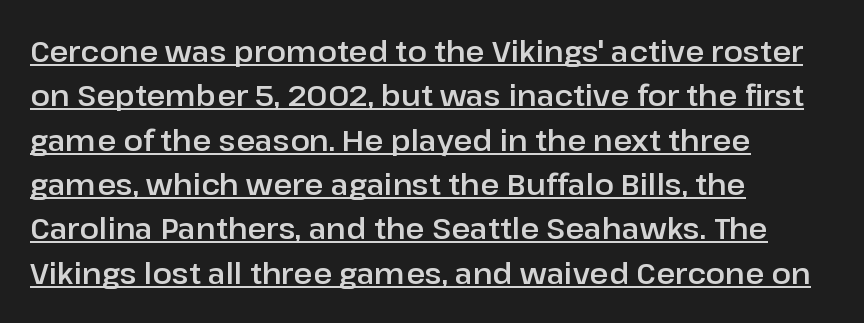
{"serif": "no", "italic": "no", "width": "normal", "stroke_contrast": "low", "x_height": "medium", "monospaced": "no", "underline": "yes", "align": "left", "line_spacing": "normal", "line_spacing_ratio": 1.53, "letter_spacing": "normal", "letter_spacing_em": 0.0, "glyph_px": 29}
